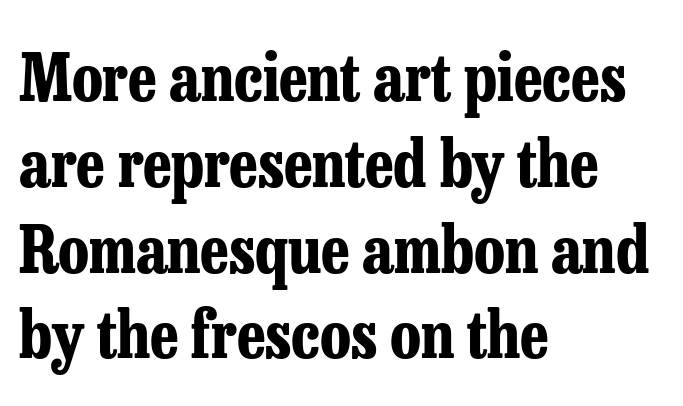
{"serif": "yes", "italic": "no", "bold": "yes", "weight": "bold", "width": "condensed", "stroke_contrast": "low", "x_height": "medium", "monospaced": "no", "underline": "no", "align": "left", "line_spacing": "normal", "line_spacing_ratio": 1.32, "letter_spacing": "normal", "letter_spacing_em": 0.0, "glyph_px": 65}
